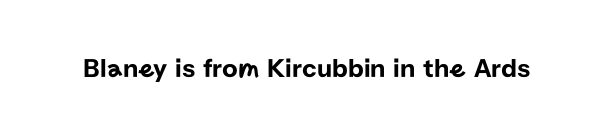
{"italic": "no", "underline": "no", "letter_spacing": "normal", "letter_spacing_em": 0.0, "glyph_px": 27}
